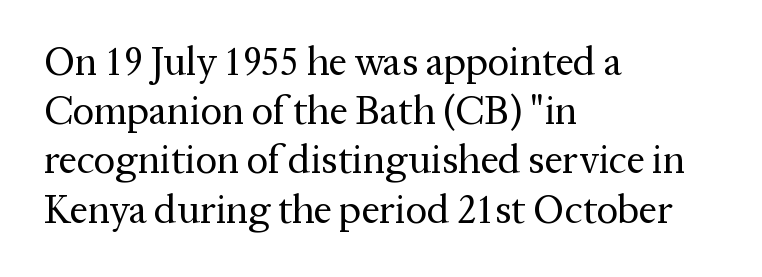
{"serif": "yes", "italic": "no", "bold": "no", "weight": "regular", "width": "normal", "stroke_contrast": "medium", "x_height": "medium", "monospaced": "no", "underline": "no", "align": "left", "line_spacing_ratio": 1.23, "letter_spacing": "normal", "letter_spacing_em": 0.0, "glyph_px": 40}
